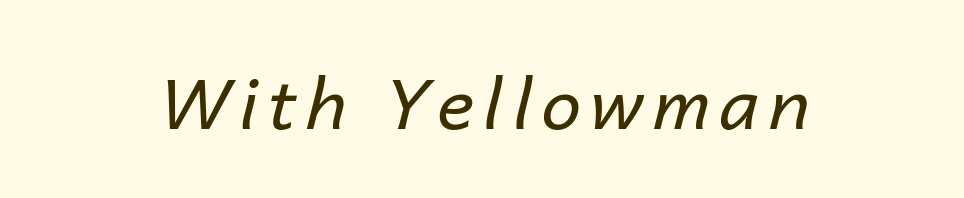
{"italic": "yes", "lean": "right", "slant_degrees": 14, "bold": "no", "weight": "regular", "width": "normal", "stroke_contrast": "low", "x_height": "medium", "monospaced": "no", "underline": "no", "glyph_px": 71}
